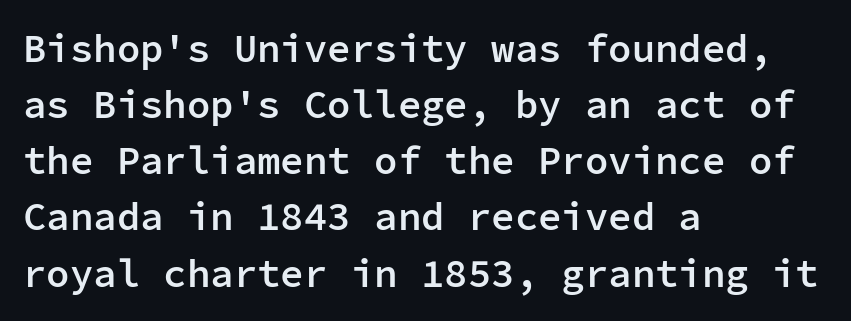
Characters remain perfectly vertical along every line. A bare baseline throughout the passage. Honestly, the letter spacing is just normal — you wouldn't notice it. Baseline-to-baseline distance is the conventional proportion of letter height.
